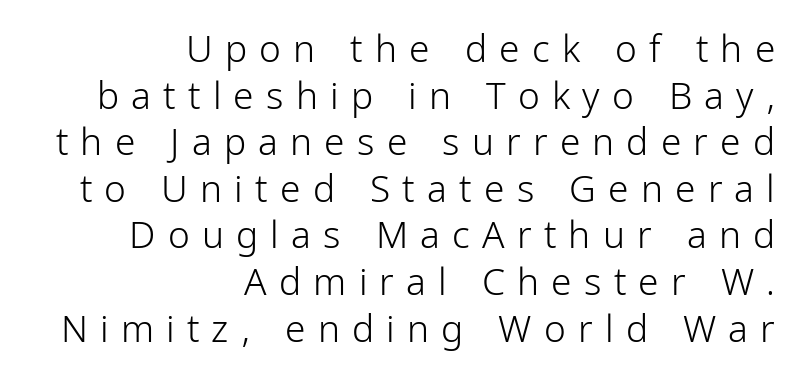
{"serif": "no", "italic": "no", "bold": "no", "weight": "light", "width": "condensed", "stroke_contrast": "low", "x_height": "medium", "monospaced": "no", "underline": "no", "align": "right", "line_spacing": "normal", "line_spacing_ratio": 1.26, "letter_spacing": "wide", "letter_spacing_em": 0.33, "glyph_px": 37}
